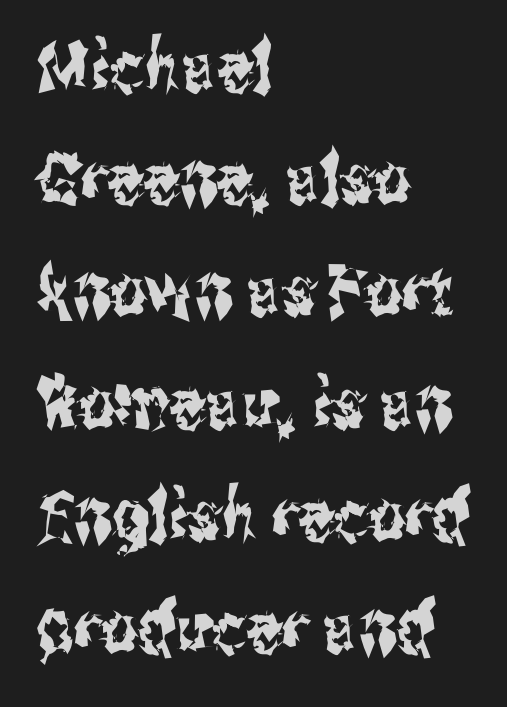
Q: Is the text italic (slanted)? A: No, it is upright.
Q: Is the typeface a serif or a sans-serif typeface? A: Sans-serif.
Q: Is the text underlined? A: No.
Q: How is the paragraph aligned? A: Left-aligned.
Q: Is the spacing between letters normal or unusually wide? A: Normal.
Q: Is the spacing between lines tight, normal or loose? A: Normal.
Q: Width (condensed, normal, or wide)? A: Condensed.
Q: Stroke contrast? A: Medium.
Q: x-height? A: Medium.
Q: Monospaced? A: No.
